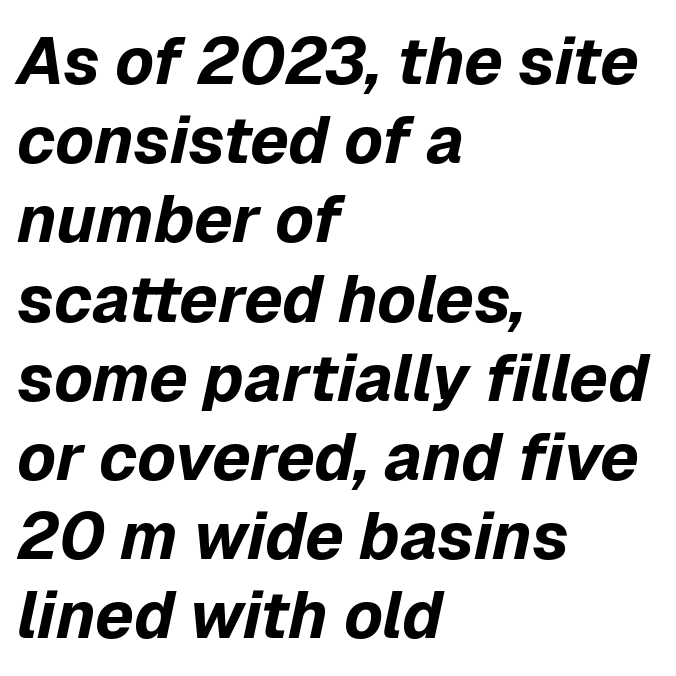
The type is set solid horizontally, with unmodified tracking. These lines carry a lot of weight — the face is fully bold. In terms of posture, this sample is oblique. Do the characters align in a grid? No, the font is proportional. Descenders are the only things crossing below the line.
